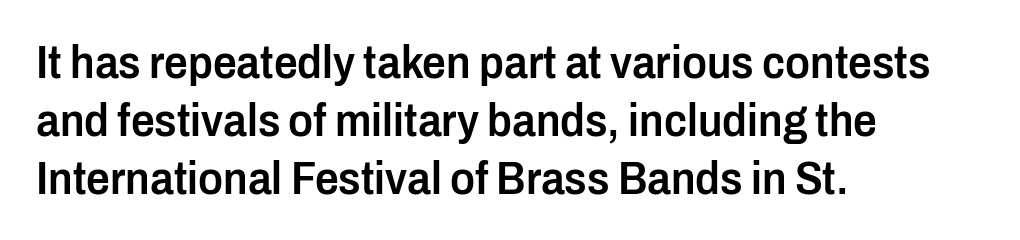
There is no visible air inserted between adjacent glyphs. In terms of posture, this sample is upright. Do the characters align in a grid? No, the font is proportional. The words here are not underlined. Regarding serifs, this sample does without them. Notice the strokes are somewhat thickened but not fully heavy: this is a semibold.
